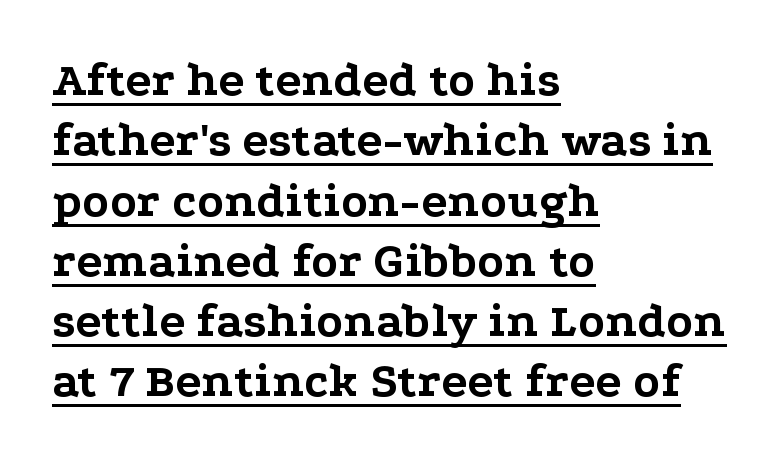
The rendering uses natural spacing where letterforms have individual widths. Quick note: underline on. Stroke thickness is high; the sample reads as a true bold. The lines in this sample share a left origin and differ only in where they stop.
